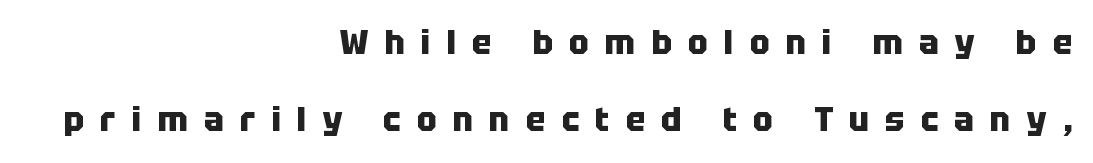
The image shows 33 px heavy sans-serif type, upright; set right-aligned, loose line spacing (2.34x), unusually wide letter spacing (+0.49 em), not underlined; low stroke contrast and a large x-height.
